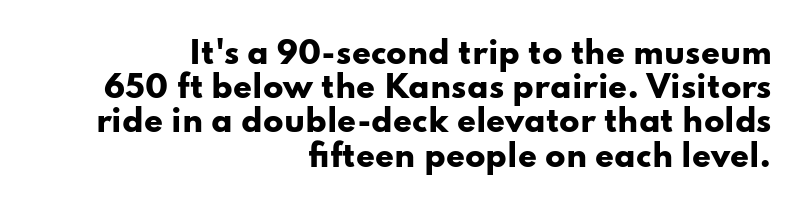
Q: Is the text bold? A: Yes.
Q: Is the text italic (slanted)? A: No, it is upright.
Q: Is the typeface a serif or a sans-serif typeface? A: Sans-serif.
Q: Is the text underlined? A: No.
Q: How is the paragraph aligned? A: Right-aligned.
Q: Is the spacing between letters normal or unusually wide? A: Normal.
Q: Is the spacing between lines tight, normal or loose? A: Tight.
Q: Width (condensed, normal, or wide)? A: Wide.
Q: Stroke contrast? A: Low.
Q: x-height? A: Small.
Q: Monospaced? A: No.
